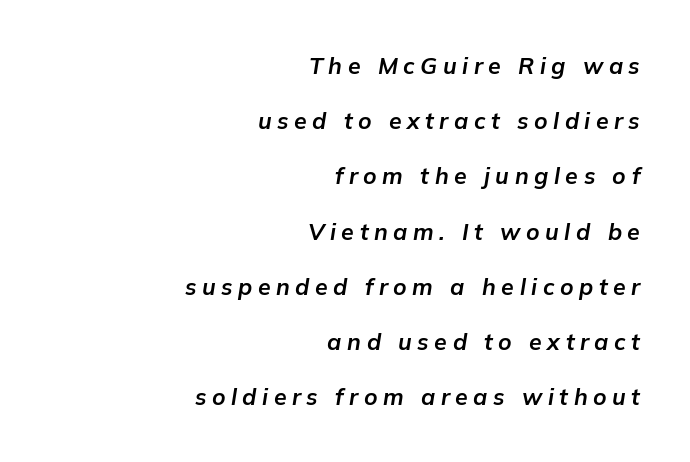
The image shows 23 px bold type, italic (leaning right); set right-aligned, loose line spacing (2.4x), unusually wide letter spacing (+0.24 em), not underlined.
